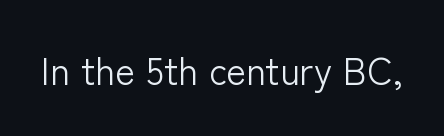
Q: Is the text bold? A: No.
Q: Is the text italic (slanted)? A: No, it is upright.
Q: Is the typeface a serif or a sans-serif typeface? A: Sans-serif.
Q: Is the text underlined? A: No.
Q: Is the spacing between letters normal or unusually wide? A: Normal.
Q: Width (condensed, normal, or wide)? A: Normal.
Q: Stroke contrast? A: Low.
Q: x-height? A: Medium.
Q: Monospaced? A: No.
